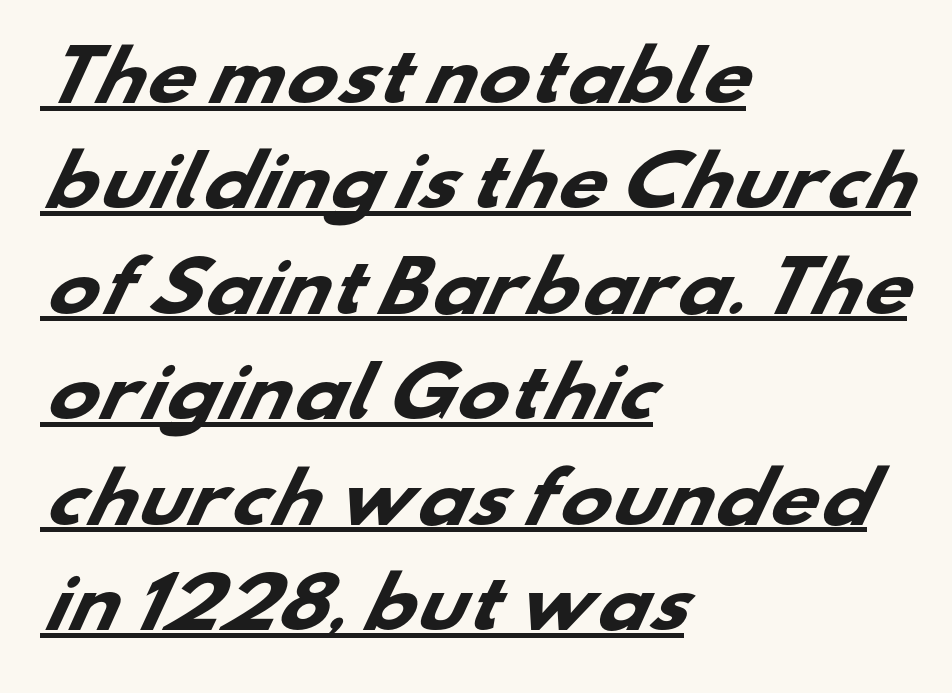
{"serif": "no", "bold": "yes", "weight": "heavy", "width": "wide", "stroke_contrast": "low", "x_height": "small", "monospaced": "no", "underline": "yes", "align": "left", "line_spacing": "normal", "line_spacing_ratio": 1.55, "letter_spacing": "normal", "letter_spacing_em": 0.0, "glyph_px": 68}
